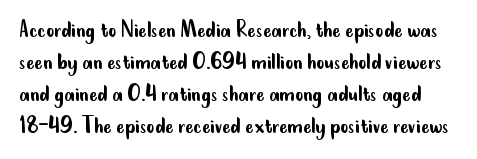
The weight tops out at a normal text grade. The horizontal fit of the characters is conventional and even. Underlining? Definitely not there. You can tell it's not italic because the verticals are truly vertical. The space between consecutive lines is moderate.
